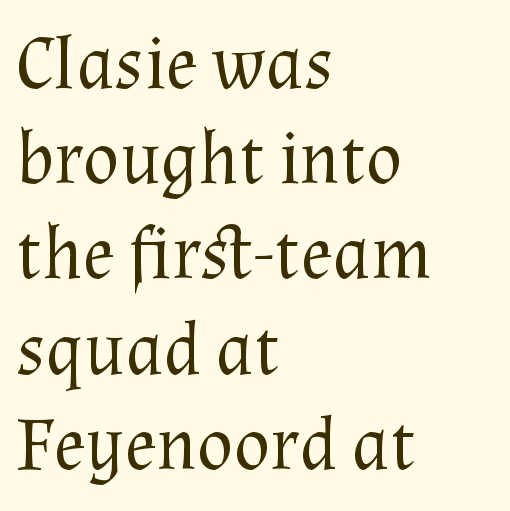
Leading: standard. Posture: upright roman. Vertical stems look standard width or narrower in stroke. The specimen omits any rule beneath the text block's lines. The rendering keeps characters at their native spacing. These lines are rendered in a variable-pitch font.
